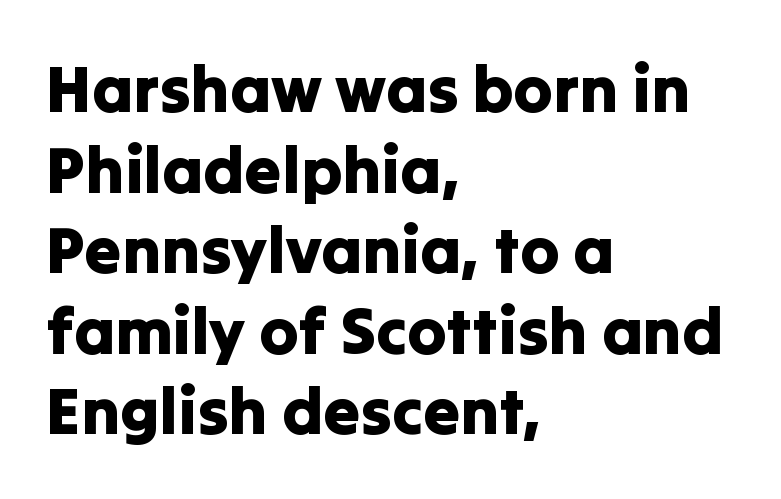
Q: Is the text italic (slanted)? A: No, it is upright.
Q: Is the typeface a serif or a sans-serif typeface? A: Sans-serif.
Q: Is the text underlined? A: No.
Q: How is the paragraph aligned? A: Left-aligned.
Q: Is the spacing between letters normal or unusually wide? A: Normal.
Q: Width (condensed, normal, or wide)? A: Normal.
Q: Stroke contrast? A: Low.
Q: x-height? A: Medium.
Q: Monospaced? A: No.
